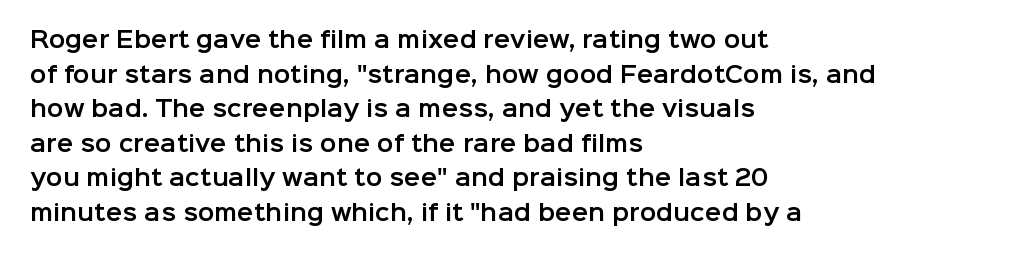
The image shows 22 px text type, upright; set left-aligned, normal line spacing (1.57x), normal letter spacing, not underlined.
